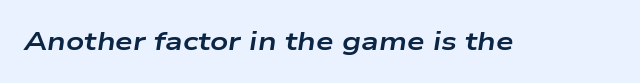
The image shows 25 px bold type, italic (leaning right); set normal letter spacing, not underlined.
